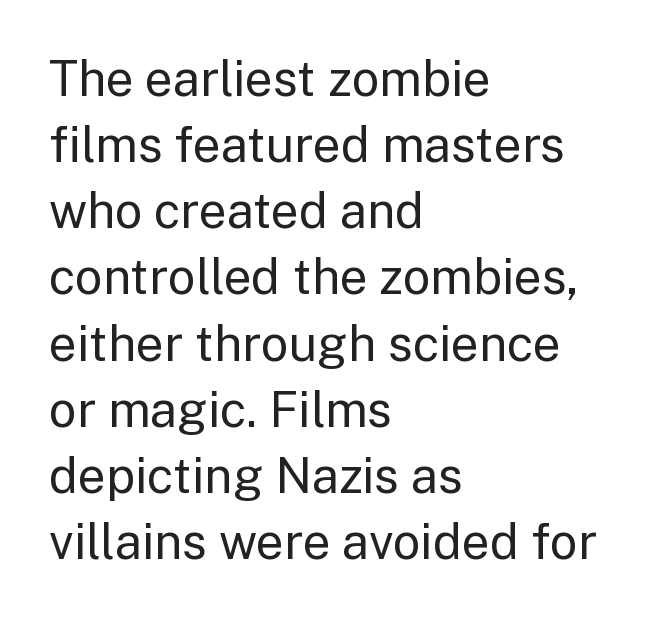
Q: Is the text bold? A: No.
Q: Is the text italic (slanted)? A: No, it is upright.
Q: Is the typeface a serif or a sans-serif typeface? A: Sans-serif.
Q: Is the text underlined? A: No.
Q: How is the paragraph aligned? A: Left-aligned.
Q: Is the spacing between letters normal or unusually wide? A: Normal.
Q: Is the spacing between lines tight, normal or loose? A: Normal.
Q: Width (condensed, normal, or wide)? A: Normal.
Q: Stroke contrast? A: Low.
Q: x-height? A: Medium.
Q: Monospaced? A: No.
